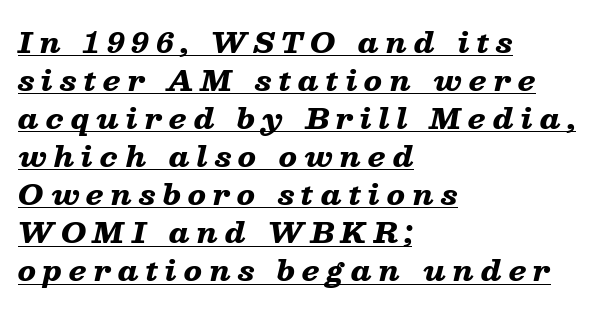
Notice how descenders clear the ascenders below comfortably — that's standard leading. Glance below the letters and you will spot a drawn line. These lines stack with their left ends in a neat column. Typesetter's note: full bold, strokes at maximum text heaviness.
